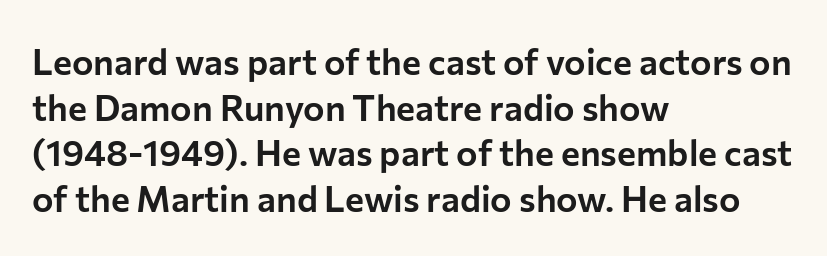
In CSS terms this would be text-align: left. Serif or sans? Sans — the stroke terminals are bare. Here the glyphs are tracked normally, forming tight word shapes. Beneath every word, the page is bare.
